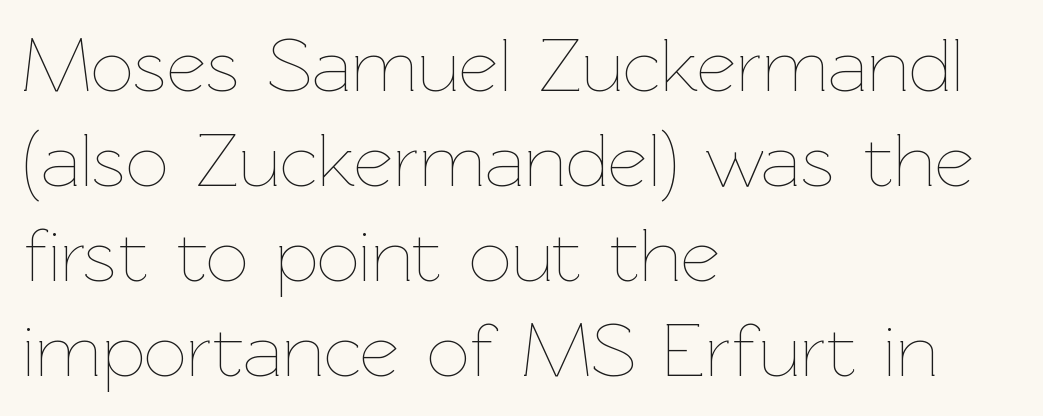
Q: Is the text bold? A: No.
Q: Is the text italic (slanted)? A: No, it is upright.
Q: Is the text underlined? A: No.
Q: How is the paragraph aligned? A: Left-aligned.
Q: Is the spacing between letters normal or unusually wide? A: Normal.
Q: Is the spacing between lines tight, normal or loose? A: Normal.
Q: Width (condensed, normal, or wide)? A: Normal.
Q: Stroke contrast? A: Low.
Q: x-height? A: Medium.
Q: Monospaced? A: No.
